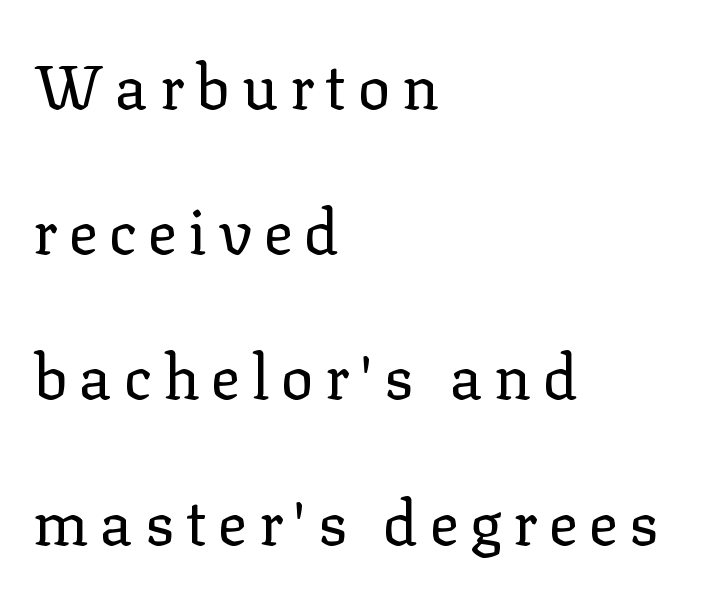
The type sits square on the baseline with zero lean. The typeface chosen for these lines features serifs. Reading down the block, your eye returns to a fixed left position each line. The baseline area is clear. The strokes are not fattened; the text isn't bold.
